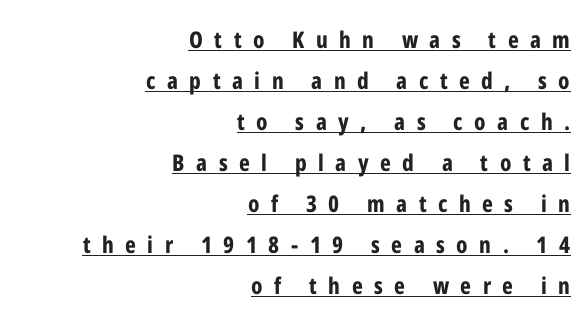
Q: Is the text bold? A: Yes.
Q: Is the text italic (slanted)? A: No, it is upright.
Q: Is the text underlined? A: Yes.
Q: How is the paragraph aligned? A: Right-aligned.
Q: Is the spacing between letters normal or unusually wide? A: Unusually wide.
